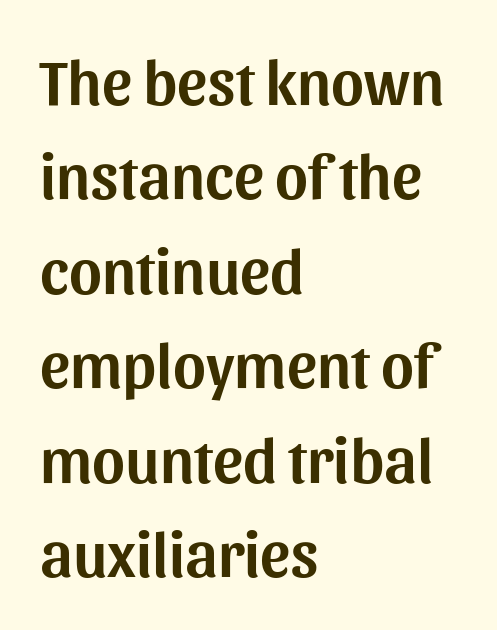
Characters follow at the spacing the type designer built in. Descender tails drop into unmarked territory. A student would call this left alignment; a typographer would say flush left, rag right. The face used here is a sans, in the tradition of grotesques and geometrics. Think of a printed novel: that variable character pitch is what you see here. The typography opts for an upright posture over an oblique one.
